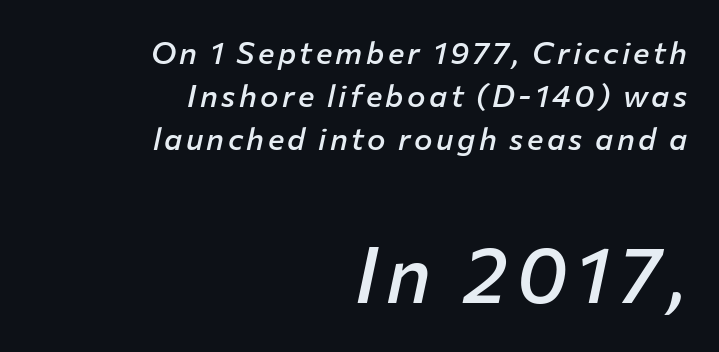
The image shows 78 px semibold type, italic (leaning right); set right-aligned, normal line spacing (1.38x), not underlined; the second (bottom) block is 2.52x larger; low stroke contrast and a medium x-height.
